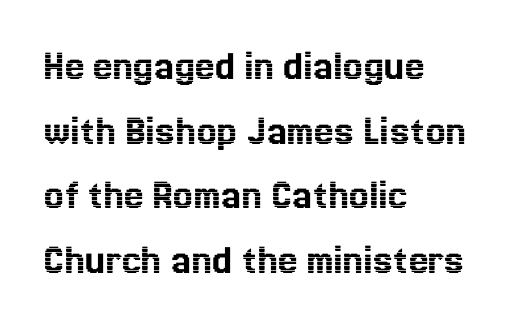
Words float on clear page, feet unadorned. You can tell it's not italic because the verticals are truly vertical. The rows are spaced the way most documents space them. Note the varied advance widths — an 'i' is clearly narrower than an 'm'.
